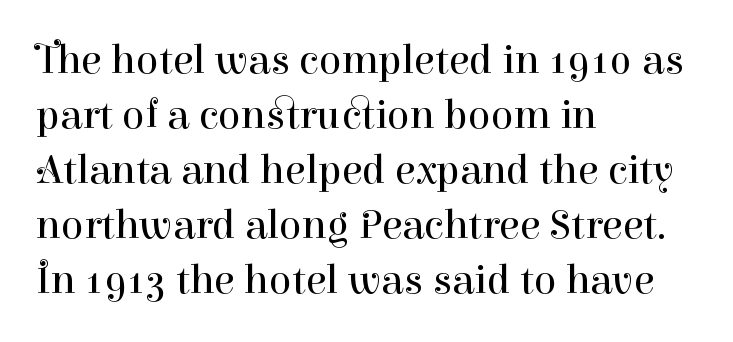
A typesetter would label this face a serif. Counters stay open thanks to moderate or lighter strokes. Caption: standard tracking, unaltered. Check under the words: just untouched page. Each letter keeps its own natural width here, so spacing adapts to shape. If you drew a line through each stem, it would be perfectly vertical.
